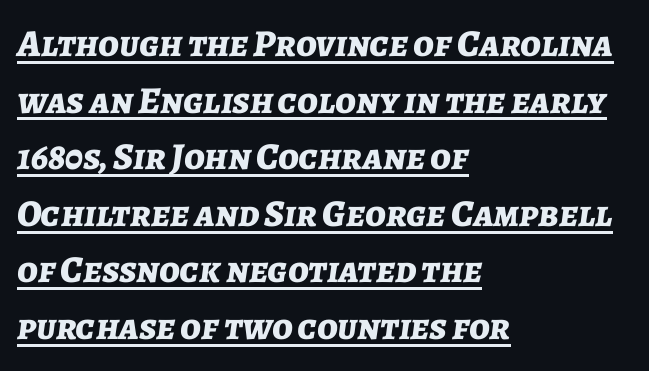
The image shows 38 px bold type, italic (leaning right); set left-aligned, normal line spacing (1.49x), normal letter spacing, underlined; low stroke contrast and a medium x-height.
